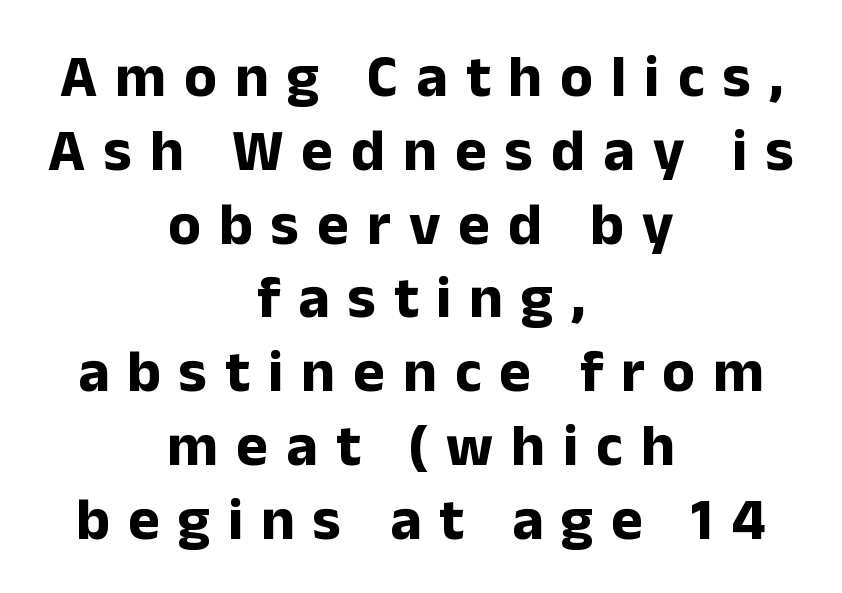
Q: Is the text bold? A: Yes.
Q: Is the text italic (slanted)? A: No, it is upright.
Q: Is the typeface a serif or a sans-serif typeface? A: Sans-serif.
Q: Is the text underlined? A: No.
Q: How is the paragraph aligned? A: Centered.
Q: Is the spacing between letters normal or unusually wide? A: Unusually wide.
Q: Width (condensed, normal, or wide)? A: Normal.
Q: Stroke contrast? A: Low.
Q: x-height? A: Medium.
Q: Monospaced? A: No.
